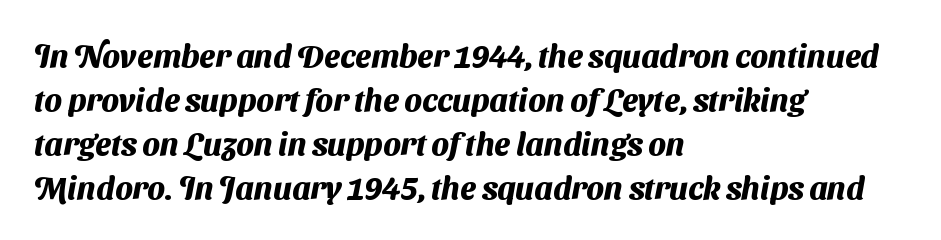
{"serif": "no", "bold": "yes", "weight": "heavy", "width": "normal", "stroke_contrast": "medium", "x_height": "medium", "monospaced": "no", "underline": "no", "align": "left", "line_spacing": "normal", "line_spacing_ratio": 1.38, "letter_spacing": "normal", "letter_spacing_em": 0.0, "glyph_px": 32}
